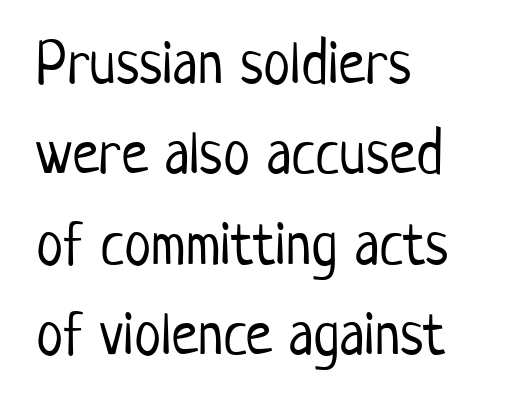
The passage shown has conventional tracking throughout. Nothing heavy about these letters — not bold at all. A classic flush-left, rag-right setting is used for this passage. Only glyphs here, with clear space below each row.
